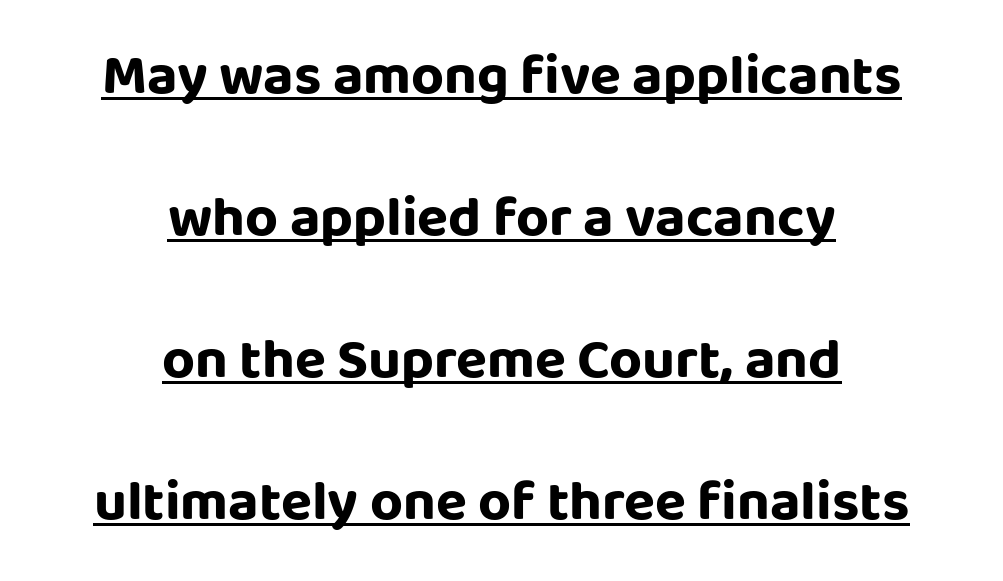
Q: Is the text bold? A: Yes.
Q: Is the text italic (slanted)? A: No, it is upright.
Q: Is the typeface a serif or a sans-serif typeface? A: Sans-serif.
Q: Is the text underlined? A: Yes.
Q: How is the paragraph aligned? A: Centered.
Q: Is the spacing between letters normal or unusually wide? A: Normal.
Q: Is the spacing between lines tight, normal or loose? A: Loose.
Q: Width (condensed, normal, or wide)? A: Normal.
Q: Stroke contrast? A: Low.
Q: x-height? A: Large.
Q: Monospaced? A: No.
